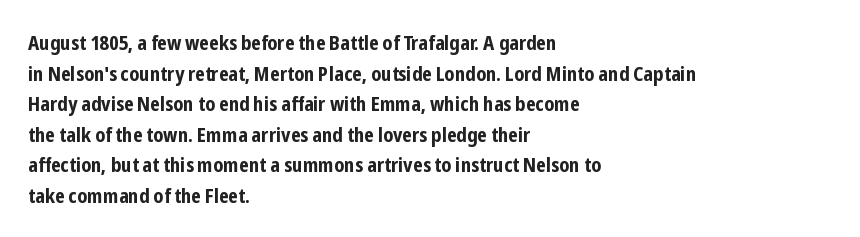
The image shows 20 px bold type, upright; set left-aligned, normal line spacing (1.53x), normal letter spacing, not underlined.
